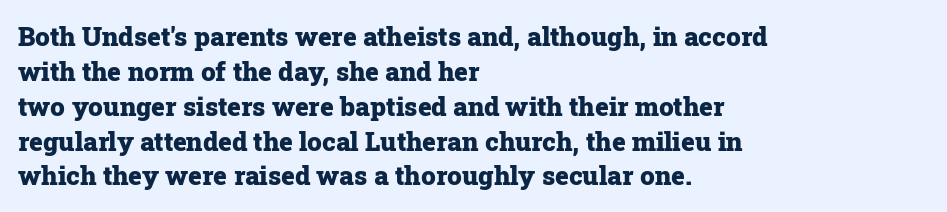
{"italic": "no", "bold": "yes", "underline": "no", "align": "left", "line_spacing": "normal", "line_spacing_ratio": 1.34, "letter_spacing": "normal", "letter_spacing_em": 0.0, "glyph_px": 26}
